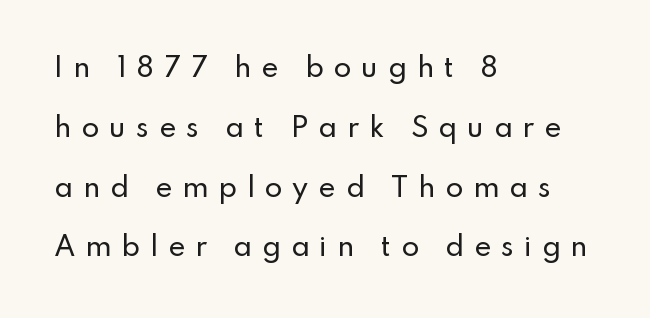
Q: Is the text italic (slanted)? A: No, it is upright.
Q: Is the text underlined? A: No.
Q: How is the paragraph aligned? A: Left-aligned.
Q: Is the spacing between letters normal or unusually wide? A: Unusually wide.
Q: Is the spacing between lines tight, normal or loose? A: Loose.
